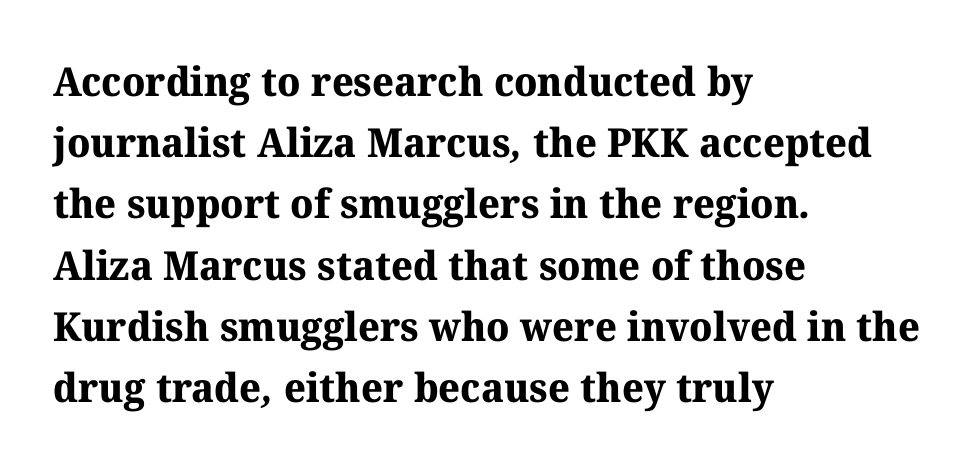
Q: Is the text bold? A: Yes.
Q: Is the typeface a serif or a sans-serif typeface? A: Serif.
Q: Is the text underlined? A: No.
Q: How is the paragraph aligned? A: Left-aligned.
Q: Is the spacing between letters normal or unusually wide? A: Normal.
Q: Is the spacing between lines tight, normal or loose? A: Normal.
Q: Width (condensed, normal, or wide)? A: Normal.
Q: Stroke contrast? A: Medium.
Q: x-height? A: Medium.
Q: Monospaced? A: No.
